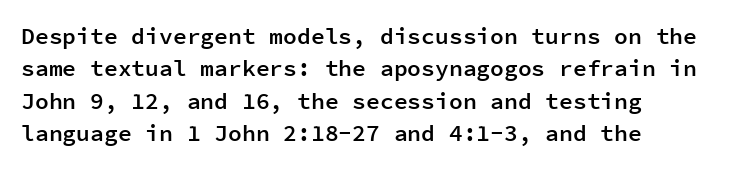
{"italic": "no", "bold": "semi", "underline": "no", "line_spacing": "normal", "line_spacing_ratio": 1.41, "letter_spacing": "normal", "letter_spacing_em": 0.0, "glyph_px": 23}
